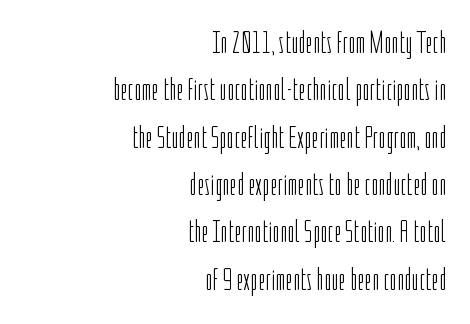
{"serif": "no", "italic": "no", "bold": "no", "weight": "light", "width": "condensed", "stroke_contrast": "low", "x_height": "medium", "monospaced": "no", "underline": "no", "align": "right", "line_spacing": "normal", "line_spacing_ratio": 1.48, "letter_spacing": "normal", "letter_spacing_em": 0.0, "glyph_px": 32}
